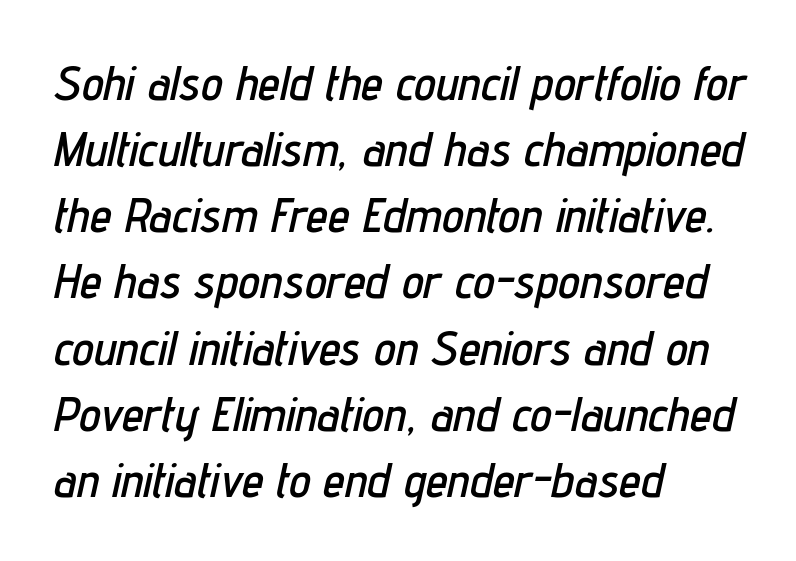
The image shows 49 px condensed type, italic (leaning right); set left-aligned, normal line spacing (1.35x), normal letter spacing, not underlined; low stroke contrast and a medium x-height.
